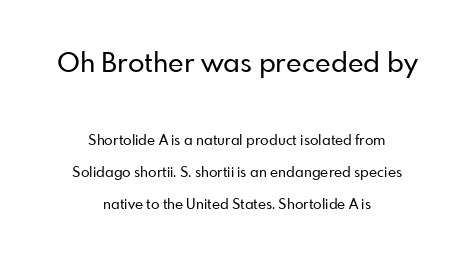
The image shows 27 px text type, upright; set centered, loose line spacing (2.3x), normal letter spacing, not underlined; the first (top) block is 1.93x larger.
